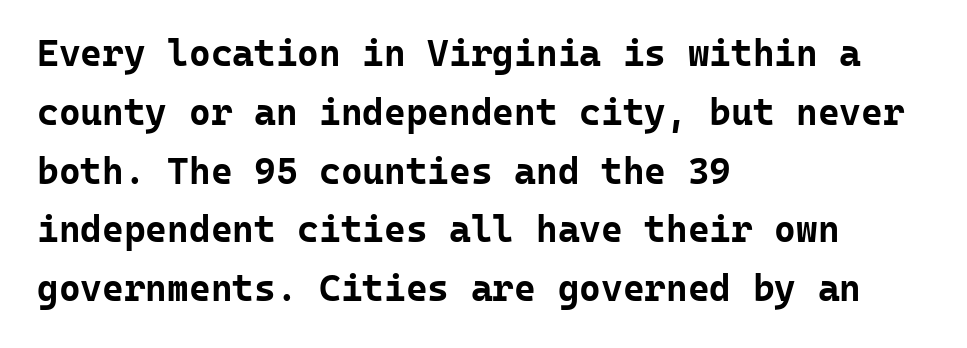
Students, observe: this is what conventionally led text looks like. Casual observation: everything's shoved over to the left. Inter-character spacing is left at the font's built-in metrics. This sample uses an upright cut, with every glyph sitting square on the baseline.
